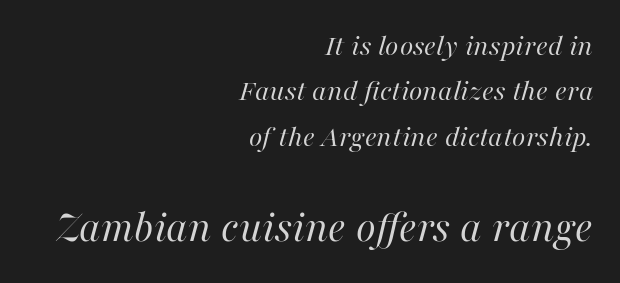
The image shows 46 px regular-weight type, italic (leaning right); set right-aligned, normal line spacing (1.46x), normal letter spacing, not underlined; the second (bottom) block is 1.48x larger; high stroke contrast and a medium x-height.
